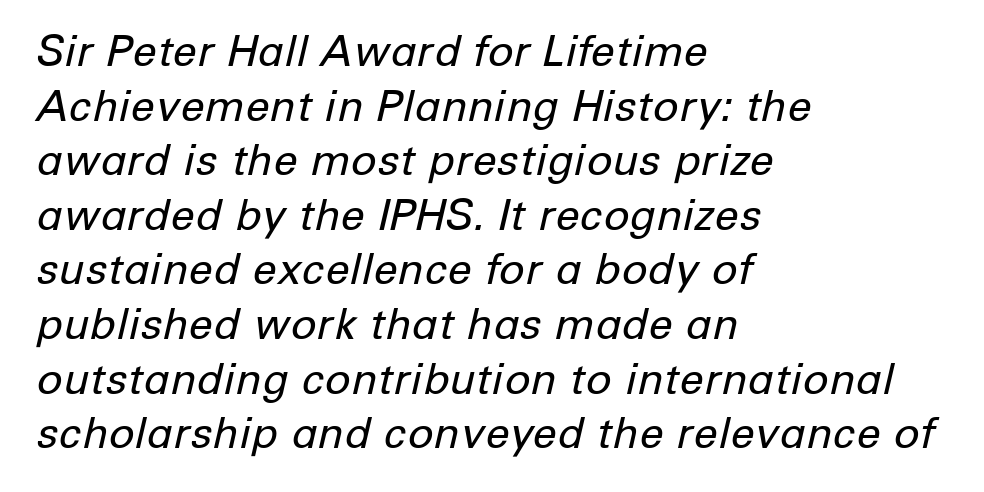
The face used here is proportionally spaced, like ordinary book or web type. The passage shown stacks its lines at a standard gap. Compared with a typical body face, this is equally light or lighter still. A typesetter would mark this as italic. The typesetter chose a ragged-right arrangement here.
